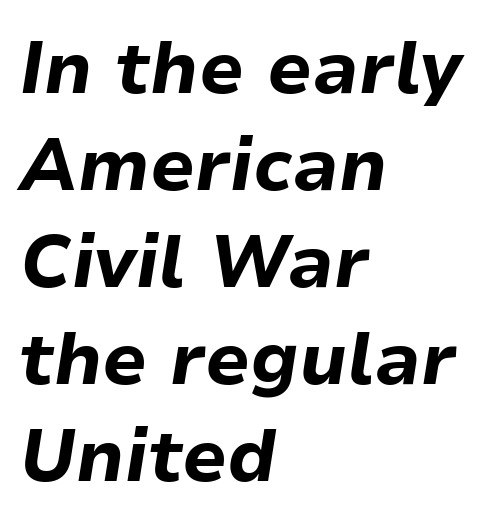
{"italic": "yes", "lean": "right", "slant_degrees": 9, "bold": "yes", "weight": "bold", "width": "normal", "stroke_contrast": "low", "x_height": "medium", "monospaced": "no", "underline": "no", "align": "left", "line_spacing": "normal", "line_spacing_ratio": 1.33, "letter_spacing": "normal", "letter_spacing_em": 0.0, "glyph_px": 73}
